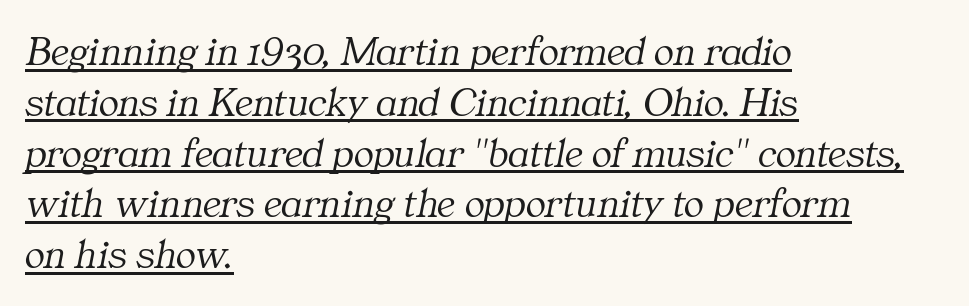
The face used here appears with an underline applied. The letterforms sit shoulder to shoulder at normal distance. The passage shown leans; its letterforms are oblique. Letterform terminals end in serifs throughout the passage. Where is the straight margin? On the left. No letter is thick-stroked: the sample isn't bold.
